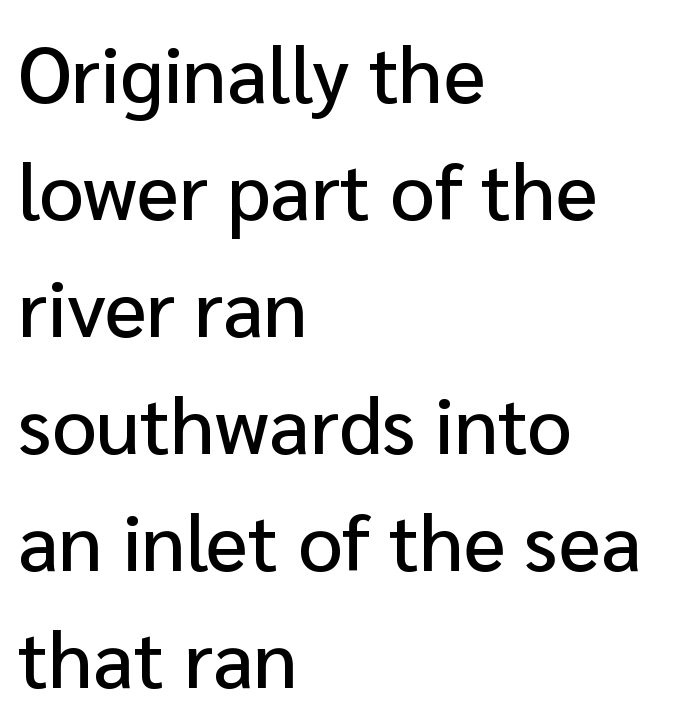
{"serif": "no", "italic": "no", "width": "normal", "stroke_contrast": "low", "x_height": "medium", "monospaced": "no", "underline": "no", "align": "left", "line_spacing": "normal", "line_spacing_ratio": 1.48, "letter_spacing": "normal", "letter_spacing_em": 0.0, "glyph_px": 79}
